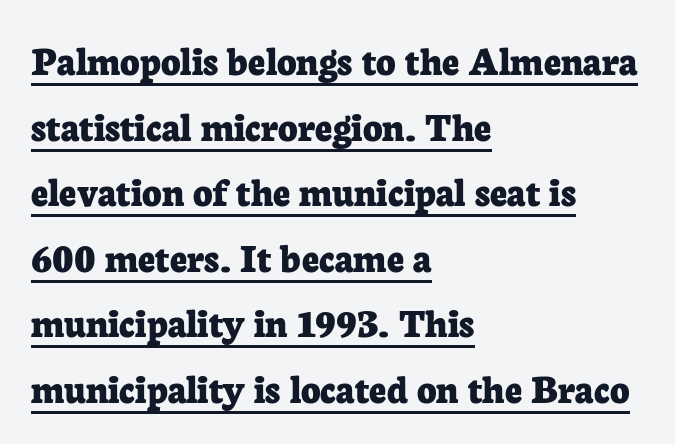
The image shows 42 px bold serif type, upright; set left-aligned, normal line spacing (1.56x), normal letter spacing, underlined; low stroke contrast and a medium x-height.
